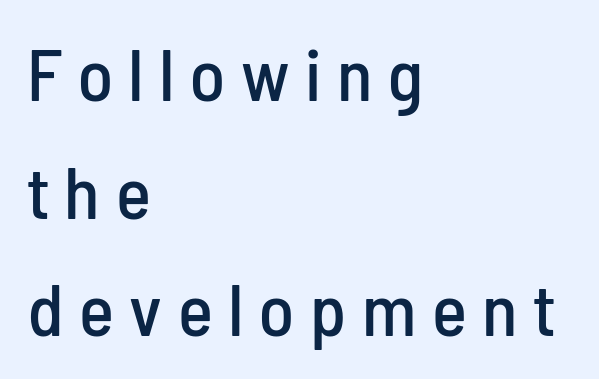
{"serif": "no", "italic": "no", "width": "condensed", "stroke_contrast": "low", "x_height": "medium", "monospaced": "no", "underline": "no", "align": "left", "line_spacing": "normal", "line_spacing_ratio": 1.59, "letter_spacing": "wide", "letter_spacing_em": 0.21, "glyph_px": 74}
